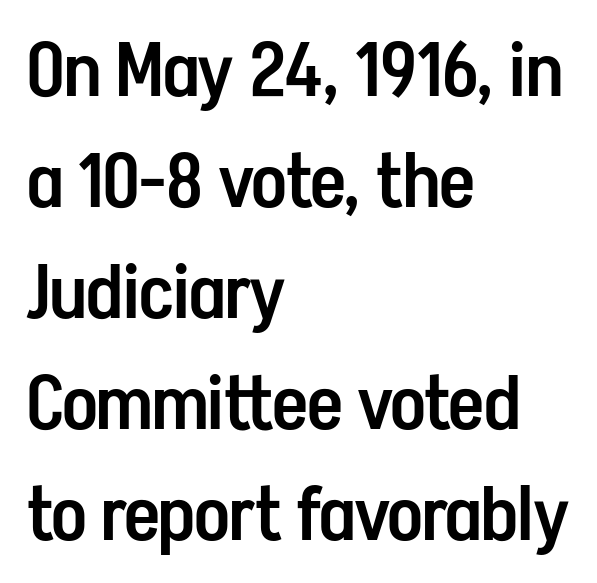
{"serif": "no", "italic": "no", "bold": "semi", "weight": "semibold", "width": "condensed", "stroke_contrast": "low", "x_height": "medium", "monospaced": "no", "underline": "no", "align": "left", "line_spacing": "normal", "line_spacing_ratio": 1.46, "letter_spacing": "normal", "letter_spacing_em": 0.0, "glyph_px": 76}
